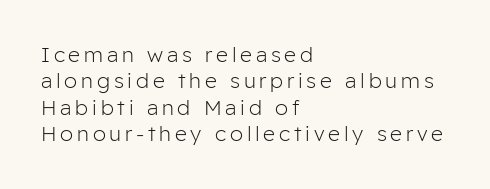
{"italic": "no", "bold": "no", "underline": "no", "align": "left", "line_spacing": "normal", "line_spacing_ratio": 1.26, "glyph_px": 21}
